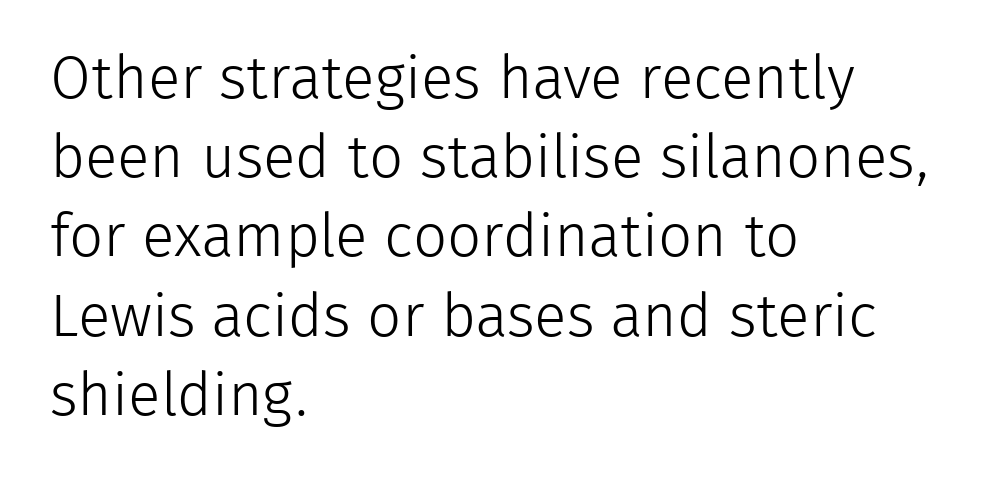
Q: Is the text bold? A: No.
Q: Is the text italic (slanted)? A: No, it is upright.
Q: Is the typeface a serif or a sans-serif typeface? A: Sans-serif.
Q: Is the text underlined? A: No.
Q: How is the paragraph aligned? A: Left-aligned.
Q: Is the spacing between letters normal or unusually wide? A: Normal.
Q: Is the spacing between lines tight, normal or loose? A: Normal.
Q: Width (condensed, normal, or wide)? A: Normal.
Q: Stroke contrast? A: Low.
Q: x-height? A: Medium.
Q: Monospaced? A: No.
